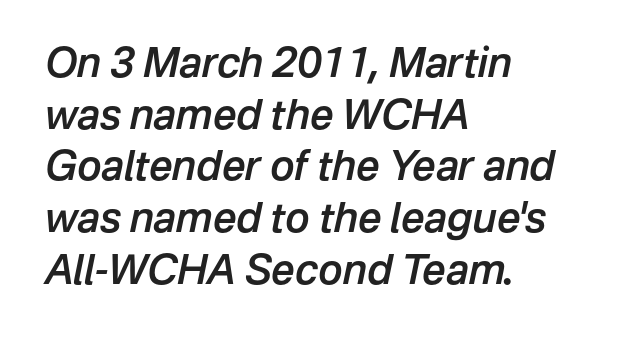
Q: Is the text bold? A: Semi-bold.
Q: Is the text italic (slanted)? A: Yes, it leans right by about 12 degrees.
Q: Is the text underlined? A: No.
Q: How is the paragraph aligned? A: Left-aligned.
Q: Is the spacing between letters normal or unusually wide? A: Normal.
Q: Is the spacing between lines tight, normal or loose? A: Normal.
Q: Width (condensed, normal, or wide)? A: Normal.
Q: Stroke contrast? A: Low.
Q: x-height? A: Medium.
Q: Monospaced? A: No.
